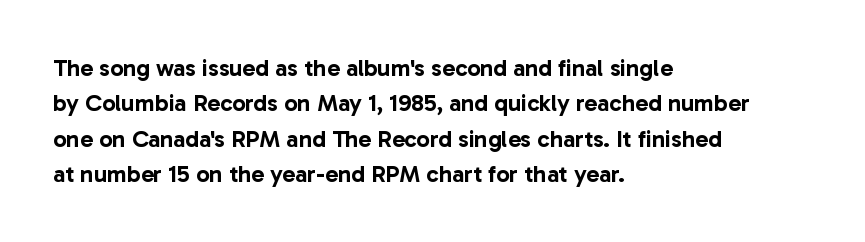
Q: Is the text italic (slanted)? A: No, it is upright.
Q: Is the text underlined? A: No.
Q: How is the paragraph aligned? A: Left-aligned.
Q: Is the spacing between letters normal or unusually wide? A: Normal.
Q: Is the spacing between lines tight, normal or loose? A: Normal.
